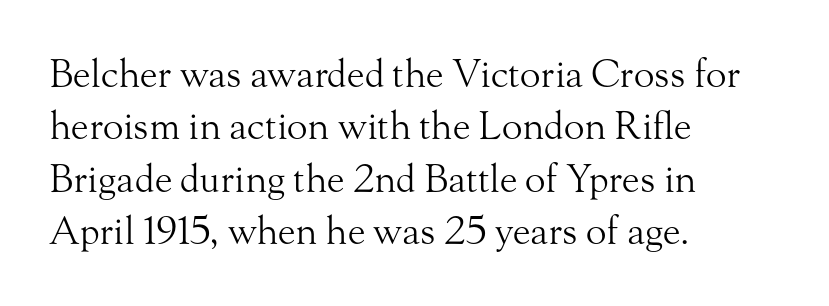
Q: Is the text bold? A: No.
Q: Is the text italic (slanted)? A: No, it is upright.
Q: Is the typeface a serif or a sans-serif typeface? A: Serif.
Q: Is the text underlined? A: No.
Q: How is the paragraph aligned? A: Left-aligned.
Q: Is the spacing between letters normal or unusually wide? A: Normal.
Q: Is the spacing between lines tight, normal or loose? A: Normal.
Q: Width (condensed, normal, or wide)? A: Normal.
Q: Stroke contrast? A: Medium.
Q: x-height? A: Small.
Q: Monospaced? A: No.
